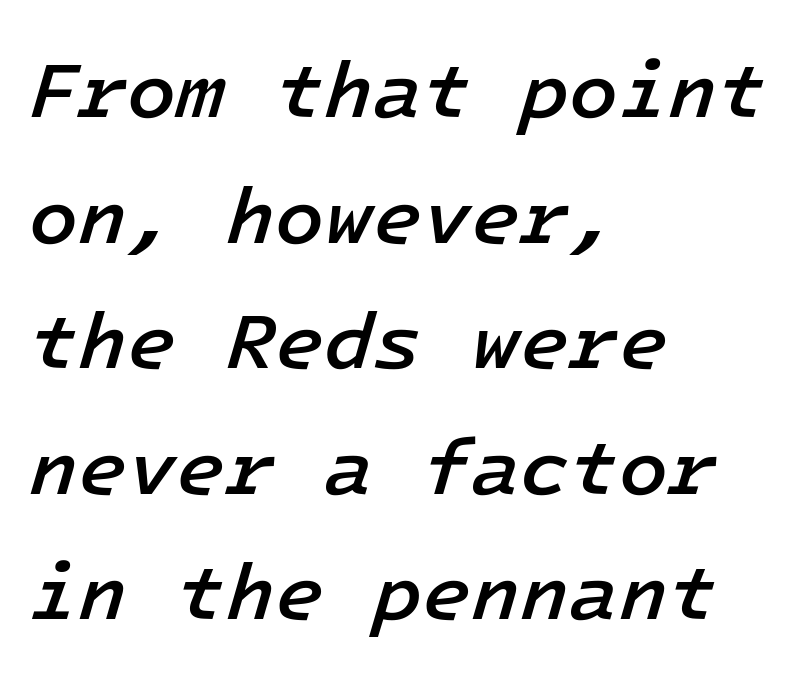
The image shows 80 px semibold type, italic (leaning right), monospaced; set left-aligned, normal line spacing (1.57x), normal letter spacing, not underlined; low stroke contrast and a medium x-height.
